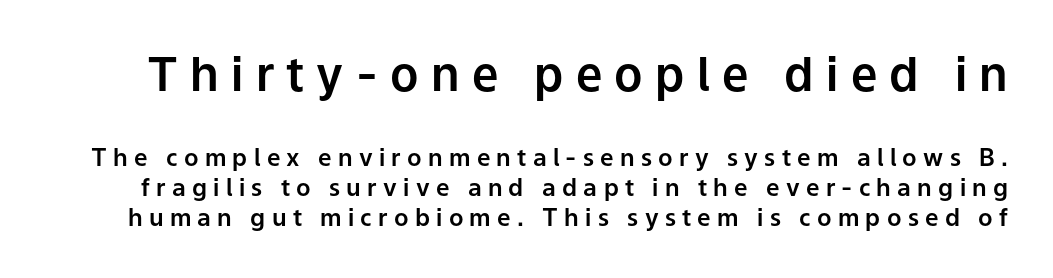
{"serif": "no", "italic": "no", "width": "normal", "stroke_contrast": "low", "x_height": "medium", "monospaced": "no", "underline": "no", "line_spacing": "normal", "line_spacing_ratio": 1.26, "letter_spacing": "wide", "letter_spacing_em": 0.26, "larger_block": "first", "size_ratio": 1.96, "glyph_px": 47}
